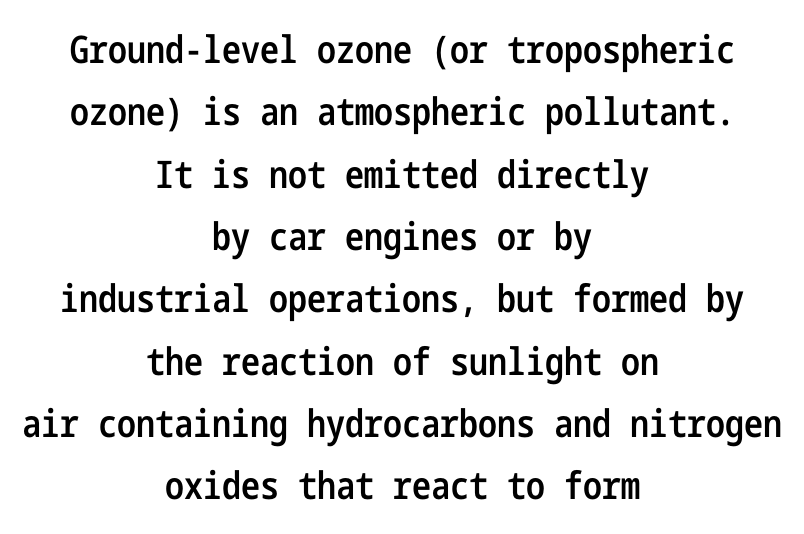
{"serif": "no", "italic": "no", "bold": "semi", "weight": "semibold", "width": "condensed", "stroke_contrast": "low", "x_height": "medium", "underline": "no", "align": "center", "line_spacing": "normal", "line_spacing_ratio": 1.64, "letter_spacing": "normal", "letter_spacing_em": 0.0, "glyph_px": 38}
